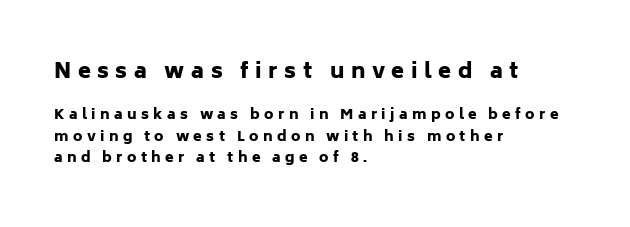
Q: Is the text bold? A: Yes.
Q: Is the text italic (slanted)? A: No, it is upright.
Q: Is the text underlined? A: No.
Q: How is the paragraph aligned? A: Left-aligned.
Q: Is the spacing between letters normal or unusually wide? A: Unusually wide.
Q: Is the spacing between lines tight, normal or loose? A: Normal.
Q: Which block of text is set in a larger size, the first (top) or the second (bottom)? A: The first (top) one.
